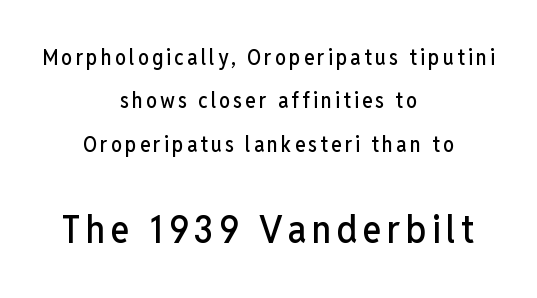
Q: Is the text italic (slanted)? A: No, it is upright.
Q: Is the typeface a serif or a sans-serif typeface? A: Sans-serif.
Q: Is the text underlined? A: No.
Q: How is the paragraph aligned? A: Centered.
Q: Is the spacing between lines tight, normal or loose? A: Loose.
Q: Which block of text is set in a larger size, the first (top) or the second (bottom)? A: The second (bottom) one.
Q: Width (condensed, normal, or wide)? A: Condensed.
Q: Stroke contrast? A: Low.
Q: x-height? A: Medium.
Q: Monospaced? A: No.
